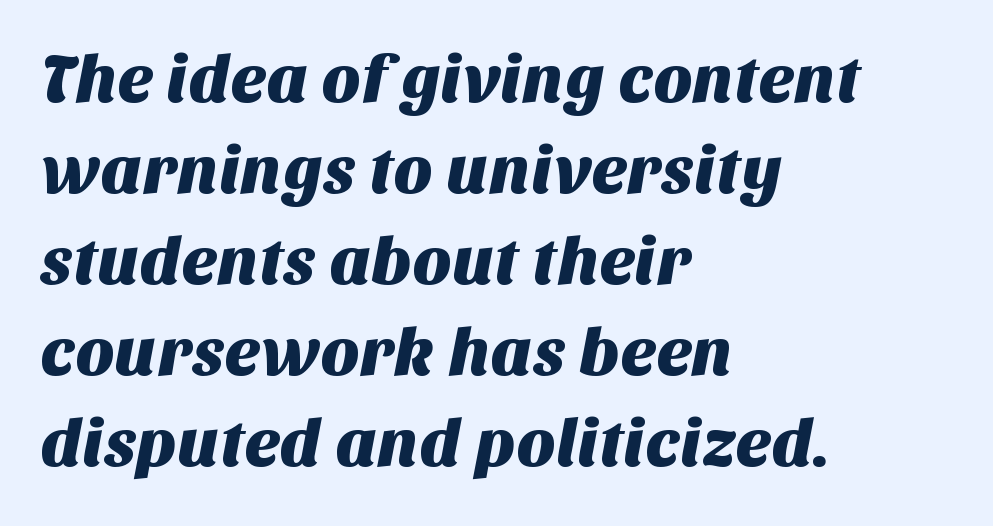
Q: Is the typeface a serif or a sans-serif typeface? A: Sans-serif.
Q: Is the text underlined? A: No.
Q: How is the paragraph aligned? A: Left-aligned.
Q: Is the spacing between letters normal or unusually wide? A: Normal.
Q: Is the spacing between lines tight, normal or loose? A: Normal.
Q: Width (condensed, normal, or wide)? A: Normal.
Q: Stroke contrast? A: Medium.
Q: x-height? A: Large.
Q: Monospaced? A: No.
